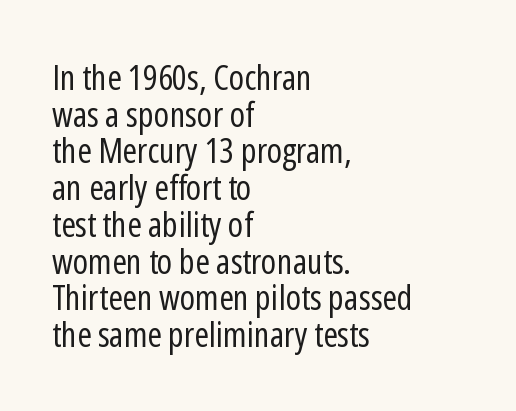
Weight class: somewhere from thin through regular. Designer's note — italics off, roman on. Nothing unusual about the tracking: characters are spaced as the font intends. Line beginnings align vertically; line endings do not.
